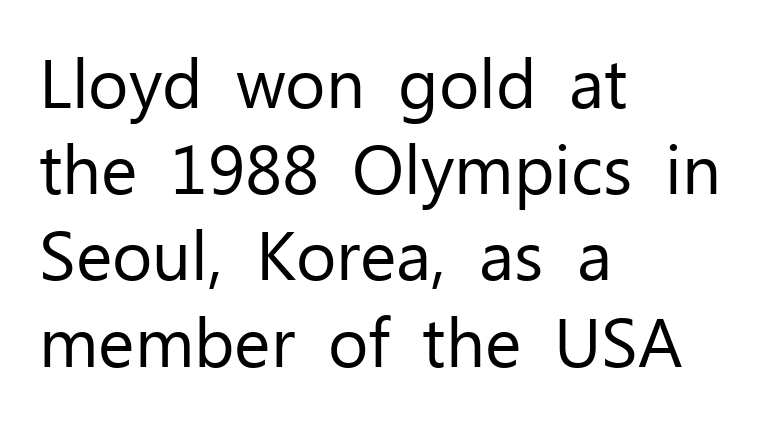
This is not heavy type; no bold has been used. How are the letters spaced? Ordinarily, with no added tracking. The compositor pushed each line to the left boundary. A clean baseline with only descenders dipping below it.
